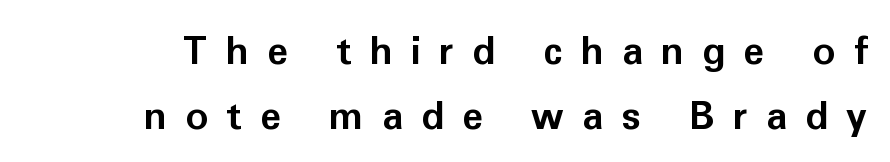
Q: Is the text bold? A: Yes.
Q: Is the text italic (slanted)? A: No, it is upright.
Q: Is the typeface a serif or a sans-serif typeface? A: Sans-serif.
Q: Is the text underlined? A: No.
Q: Is the spacing between letters normal or unusually wide? A: Unusually wide.
Q: Width (condensed, normal, or wide)? A: Normal.
Q: Stroke contrast? A: Low.
Q: x-height? A: Medium.
Q: Monospaced? A: No.
